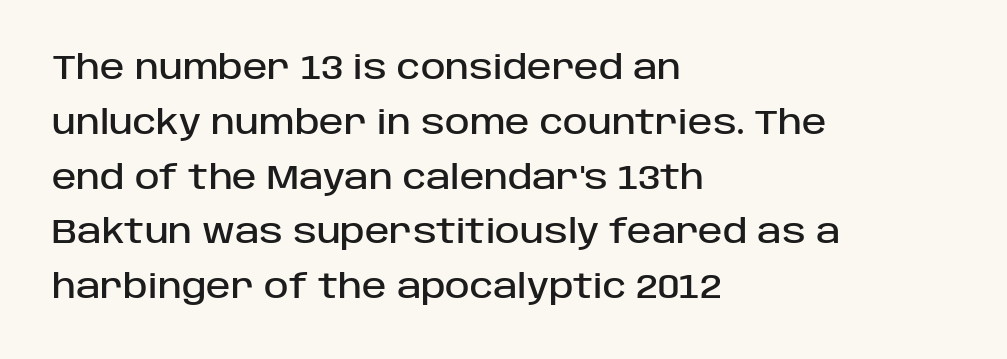
{"serif": "no", "italic": "no", "width": "normal", "stroke_contrast": "low", "x_height": "large", "monospaced": "no", "underline": "no", "align": "left", "line_spacing": "normal", "line_spacing_ratio": 1.66, "letter_spacing": "normal", "letter_spacing_em": 0.0, "glyph_px": 33}
